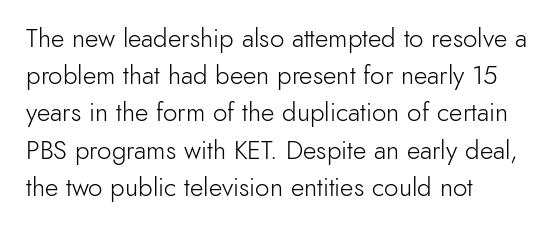
The image shows 26 px text type, upright; set left-aligned, normal line spacing (1.43x), normal letter spacing, not underlined.
